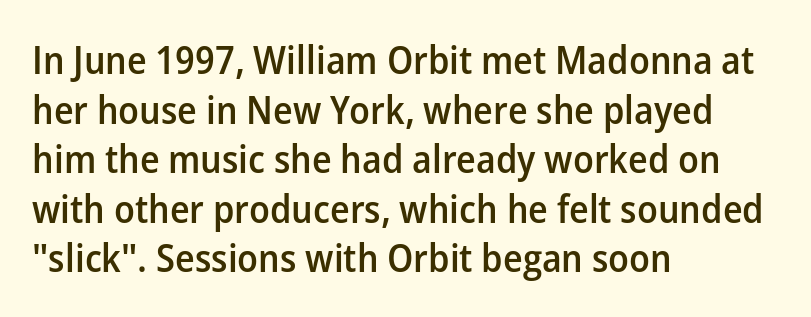
Q: Is the text bold? A: Semi-bold.
Q: Is the text italic (slanted)? A: No, it is upright.
Q: Is the typeface a serif or a sans-serif typeface? A: Sans-serif.
Q: Is the text underlined? A: No.
Q: How is the paragraph aligned? A: Left-aligned.
Q: Is the spacing between letters normal or unusually wide? A: Normal.
Q: Is the spacing between lines tight, normal or loose? A: Normal.
Q: Width (condensed, normal, or wide)? A: Normal.
Q: Stroke contrast? A: Low.
Q: x-height? A: Medium.
Q: Monospaced? A: No.
